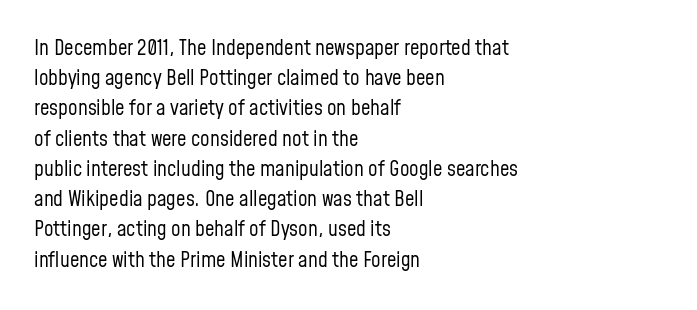
Q: Is the text bold? A: No.
Q: Is the text italic (slanted)? A: No, it is upright.
Q: Is the text underlined? A: No.
Q: How is the paragraph aligned? A: Left-aligned.
Q: Is the spacing between letters normal or unusually wide? A: Normal.
Q: Is the spacing between lines tight, normal or loose? A: Normal.
